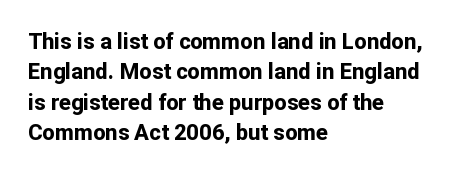
Q: Is the text bold? A: Yes.
Q: Is the text italic (slanted)? A: No, it is upright.
Q: Is the text underlined? A: No.
Q: How is the paragraph aligned? A: Left-aligned.
Q: Is the spacing between letters normal or unusually wide? A: Normal.
Q: Is the spacing between lines tight, normal or loose? A: Normal.
